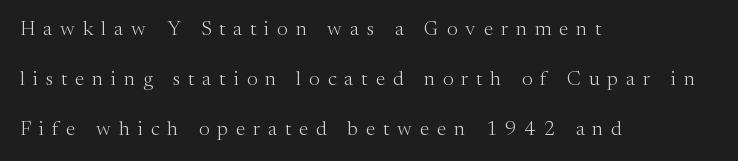
Reading down the column, the eye jumps a long way to each next line. If you drew a ruler down the left edge, every line would touch it. Summary of weight: not heavy and not bold. Just letters on the line, the space beneath them empty. Loose tracking; the words dissolve into strings of separated letters.
